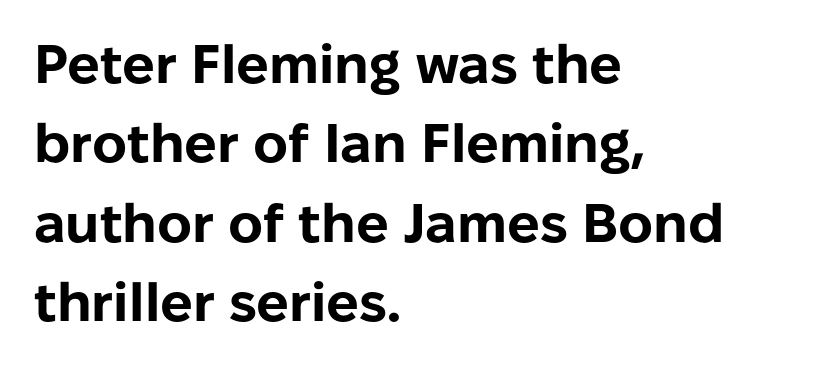
Q: Is the text bold? A: Yes.
Q: Is the text italic (slanted)? A: No, it is upright.
Q: Is the typeface a serif or a sans-serif typeface? A: Sans-serif.
Q: Is the text underlined? A: No.
Q: How is the paragraph aligned? A: Left-aligned.
Q: Is the spacing between letters normal or unusually wide? A: Normal.
Q: Is the spacing between lines tight, normal or loose? A: Normal.
Q: Width (condensed, normal, or wide)? A: Normal.
Q: Stroke contrast? A: Low.
Q: x-height? A: Medium.
Q: Monospaced? A: No.
